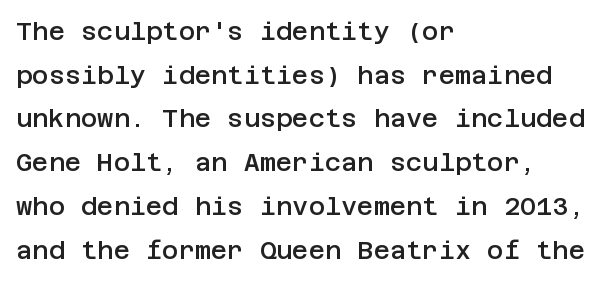
Q: Is the text bold? A: Semi-bold.
Q: Is the text italic (slanted)? A: No, it is upright.
Q: Is the text underlined? A: No.
Q: How is the paragraph aligned? A: Left-aligned.
Q: Is the spacing between letters normal or unusually wide? A: Normal.
